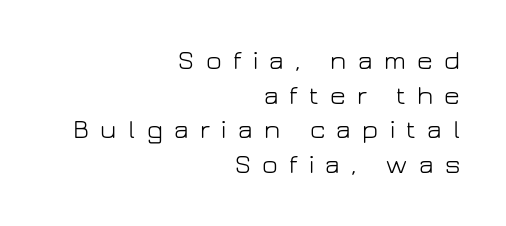
{"italic": "no", "bold": "no", "underline": "no", "align": "right", "line_spacing": "normal", "line_spacing_ratio": 1.28, "letter_spacing": "wide", "letter_spacing_em": 0.42, "glyph_px": 27}
